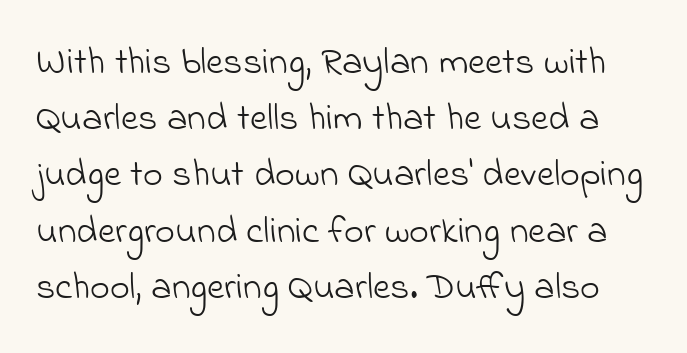
Tracking here is standard; glyphs follow each other at the usual distance. The baseline area is clear. Varying glyph widths throughout — classic text-font behaviour. This reads as an unemphasized weight, regular at the heaviest. Quick note: interline space is typical.
